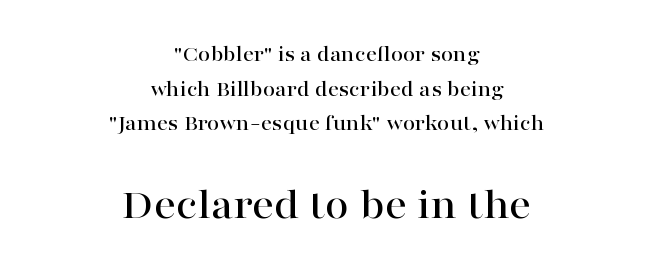
{"serif": "yes", "italic": "no", "width": "wide", "stroke_contrast": "high", "x_height": "medium", "monospaced": "no", "underline": "no", "align": "center", "line_spacing": "normal", "line_spacing_ratio": 1.57, "letter_spacing": "normal", "letter_spacing_em": 0.0, "larger_block": "second", "size_ratio": 1.95, "glyph_px": 43}
